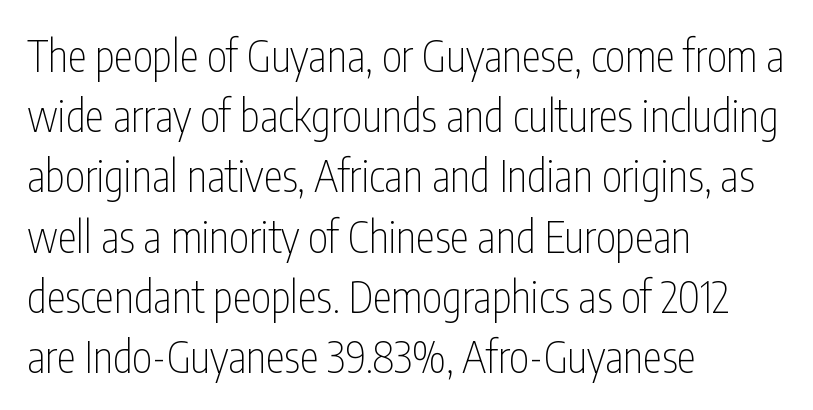
Q: Is the text bold? A: No.
Q: Is the text italic (slanted)? A: No, it is upright.
Q: Is the typeface a serif or a sans-serif typeface? A: Sans-serif.
Q: Is the text underlined? A: No.
Q: How is the paragraph aligned? A: Left-aligned.
Q: Is the spacing between letters normal or unusually wide? A: Normal.
Q: Is the spacing between lines tight, normal or loose? A: Normal.
Q: Width (condensed, normal, or wide)? A: Condensed.
Q: Stroke contrast? A: Low.
Q: x-height? A: Medium.
Q: Monospaced? A: No.
